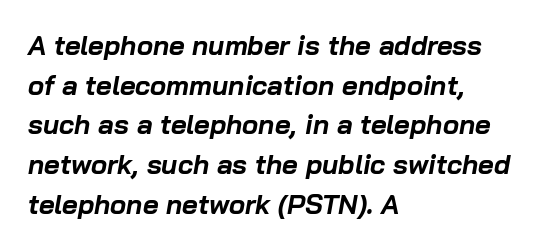
Q: Is the text bold? A: Yes.
Q: Is the text italic (slanted)? A: Yes, it leans right by about 10 degrees.
Q: Is the text underlined? A: No.
Q: How is the paragraph aligned? A: Left-aligned.
Q: Is the spacing between letters normal or unusually wide? A: Normal.
Q: Is the spacing between lines tight, normal or loose? A: Normal.
